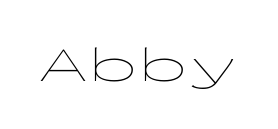
{"serif": "no", "italic": "no", "bold": "no", "weight": "thin", "width": "wide", "stroke_contrast": "low", "x_height": "medium", "monospaced": "yes", "underline": "no", "letter_spacing": "normal", "letter_spacing_em": 0.0, "glyph_px": 50}
